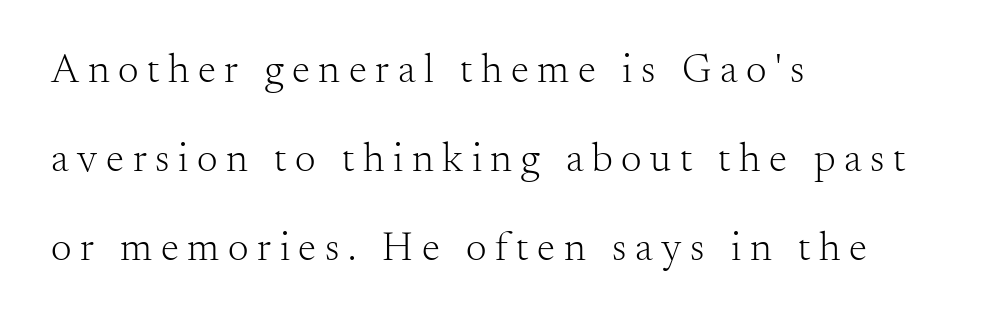
{"serif": "yes", "italic": "no", "bold": "no", "weight": "light", "width": "normal", "stroke_contrast": "medium", "x_height": "small", "monospaced": "no", "underline": "no", "align": "left", "line_spacing": "loose", "line_spacing_ratio": 2.17, "letter_spacing": "wide", "letter_spacing_em": 0.21, "glyph_px": 41}
